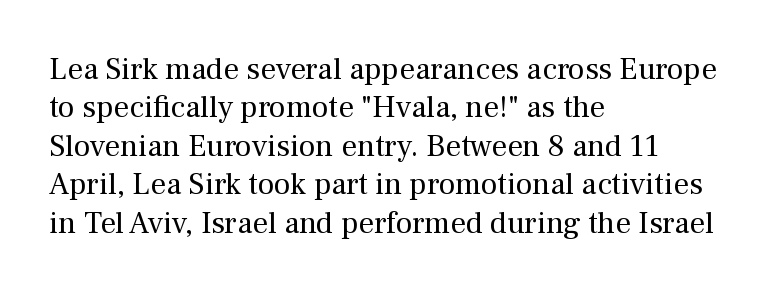
The image shows 31 px regular-weight serif type, upright; set left-aligned, line spacing 1.24x, normal letter spacing, not underlined; medium stroke contrast and a medium x-height.
